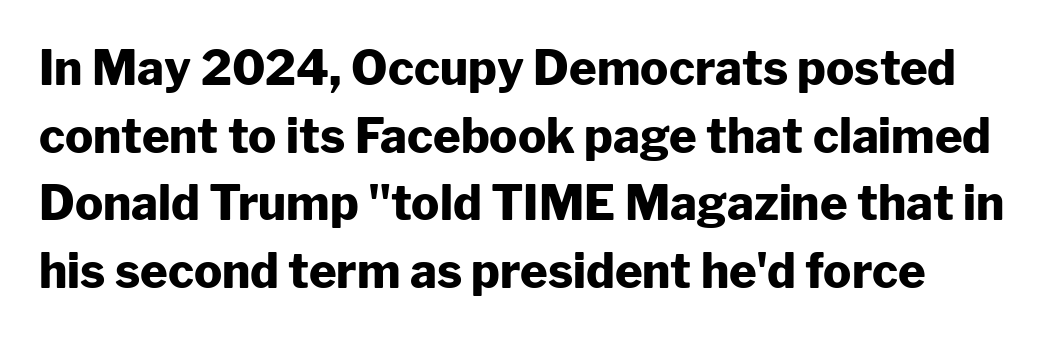
{"serif": "no", "italic": "no", "bold": "yes", "weight": "heavy", "width": "normal", "stroke_contrast": "low", "x_height": "medium", "monospaced": "no", "underline": "no", "line_spacing": "normal", "line_spacing_ratio": 1.44, "letter_spacing": "normal", "letter_spacing_em": 0.0, "glyph_px": 47}
